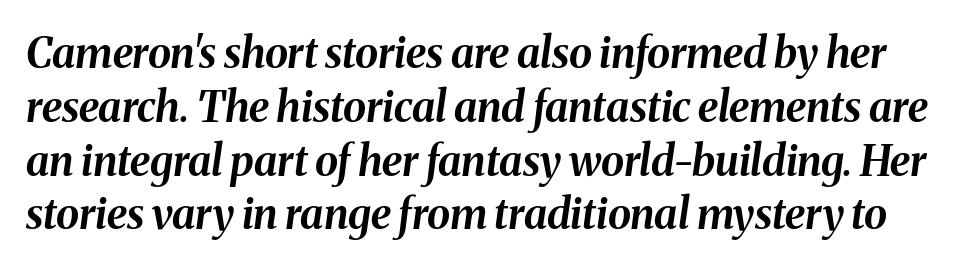
The image shows 42 px bold type, italic (leaning right); set normal line spacing (1.28x), normal letter spacing, not underlined; medium stroke contrast and a medium x-height.
